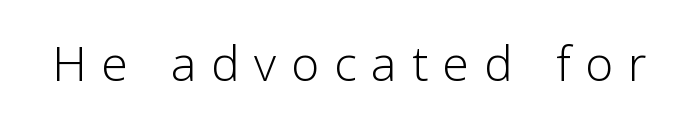
{"serif": "no", "italic": "no", "bold": "no", "weight": "light", "width": "normal", "stroke_contrast": "low", "x_height": "medium", "monospaced": "no", "underline": "no", "letter_spacing": "wide", "letter_spacing_em": 0.23, "glyph_px": 64}
